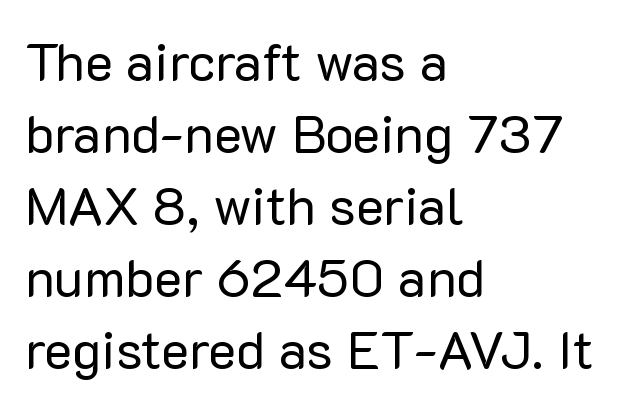
The image shows 53 px regular-weight sans-serif type, upright; set left-aligned, normal line spacing (1.36x), normal letter spacing, not underlined; low stroke contrast and a medium x-height.
